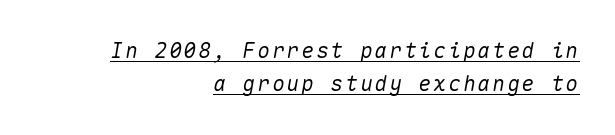
Every row of glyphs terminates at an identical x-position on the right. This rendering features underlined lettering. Italic: yes, the glyphs are oblique. Is there much room between lines? A standard amount, neither cramped nor airy.
